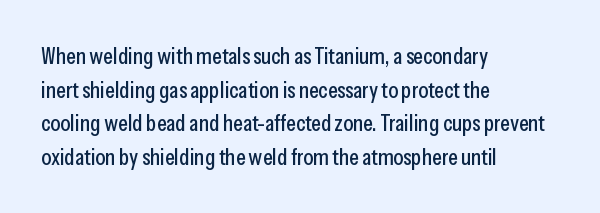
The image shows 23 px text type, upright; set left-aligned, normal line spacing (1.46x), normal letter spacing, not underlined.
